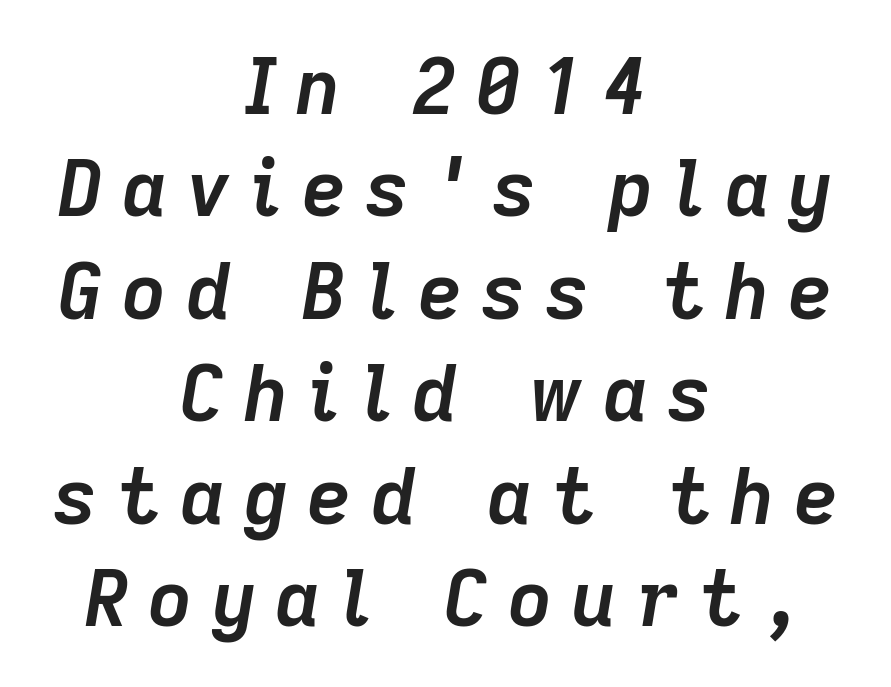
The image shows 77 px semibold type, italic (leaning right); set centered, normal line spacing (1.33x), unusually wide letter spacing (+0.25 em), not underlined; low stroke contrast and a medium x-height.
